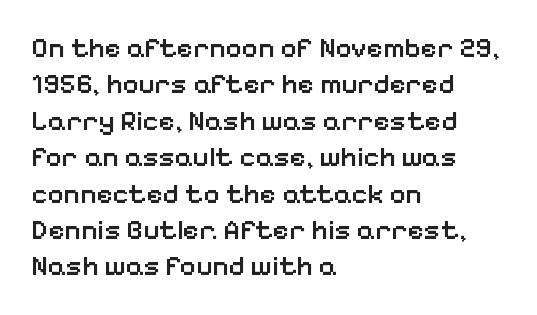
The image shows 28 px semibold sans-serif type, upright; set left-aligned, normal line spacing (1.3x), normal letter spacing, not underlined; low stroke contrast and a medium x-height.
